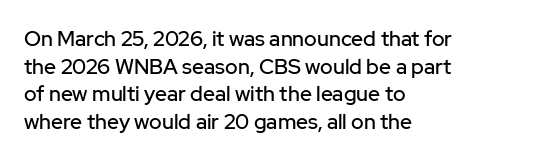
The image shows 21 px text type, upright; set left-aligned, normal line spacing (1.32x), normal letter spacing, not underlined.
